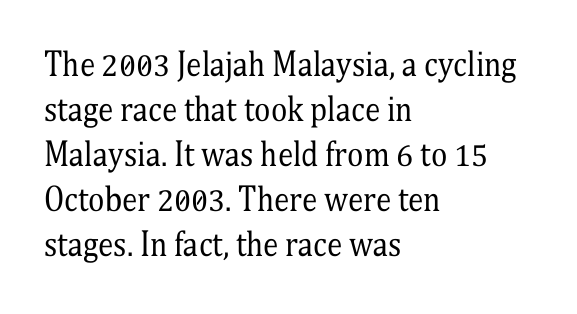
Q: Is the text bold? A: No.
Q: Is the text italic (slanted)? A: No, it is upright.
Q: Is the typeface a serif or a sans-serif typeface? A: Serif.
Q: Is the text underlined? A: No.
Q: How is the paragraph aligned? A: Left-aligned.
Q: Is the spacing between letters normal or unusually wide? A: Normal.
Q: Is the spacing between lines tight, normal or loose? A: Normal.
Q: Width (condensed, normal, or wide)? A: Condensed.
Q: Stroke contrast? A: Medium.
Q: x-height? A: Medium.
Q: Monospaced? A: No.
